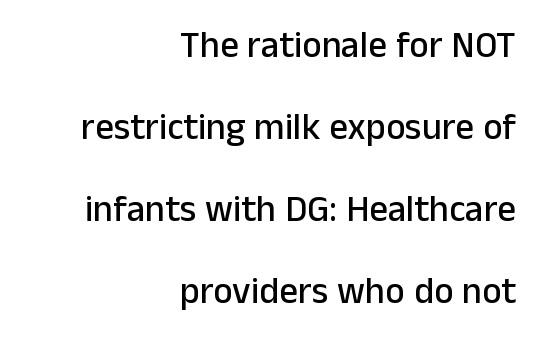
The line texture is even and compact thanks to regular tracking. Line ends are locked; line starts wander. Grotesque or geometric, the face here clearly has no serifs. The baseline area is clear. Posture: straight, roman, zero tilt. A great deal of white space separates one row of letters from the next.
